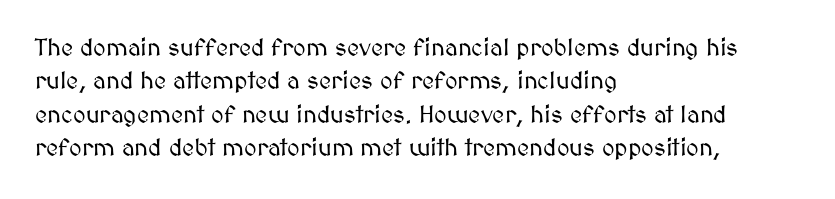
{"italic": "no", "underline": "no", "align": "left", "line_spacing": "normal", "line_spacing_ratio": 1.39, "letter_spacing": "normal", "letter_spacing_em": 0.0, "glyph_px": 24}
